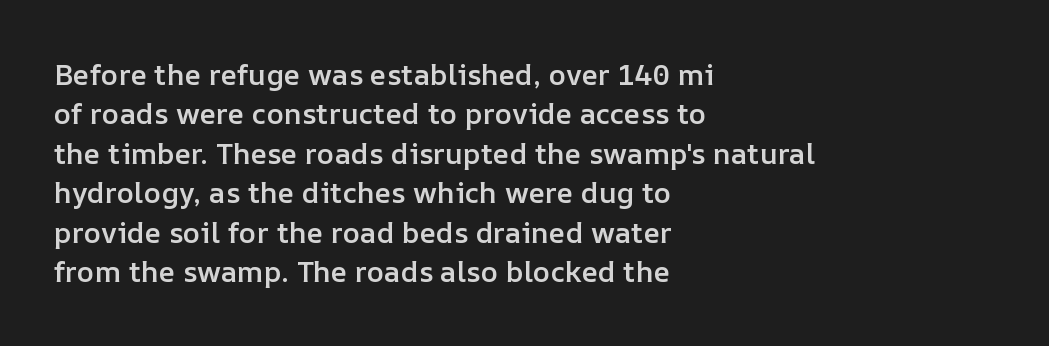
{"italic": "no", "bold": "semi", "weight": "semibold", "width": "normal", "stroke_contrast": "low", "x_height": "medium", "monospaced": "no", "underline": "no", "align": "left", "line_spacing": "normal", "line_spacing_ratio": 1.36, "letter_spacing": "normal", "letter_spacing_em": 0.0, "glyph_px": 29}
